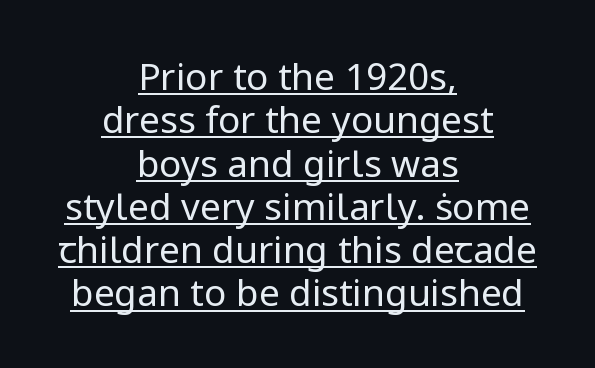
{"serif": "no", "italic": "no", "bold": "no", "weight": "regular", "width": "normal", "stroke_contrast": "low", "x_height": "medium", "monospaced": "no", "underline": "yes", "align": "center", "line_spacing_ratio": 1.17, "letter_spacing": "normal", "letter_spacing_em": 0.0, "glyph_px": 37}
